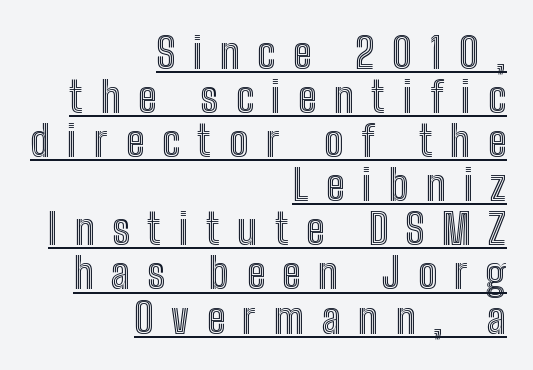
Q: Is the text italic (slanted)? A: No, it is upright.
Q: Is the text underlined? A: Yes.
Q: How is the paragraph aligned? A: Right-aligned.
Q: Is the spacing between letters normal or unusually wide? A: Unusually wide.
Q: Is the spacing between lines tight, normal or loose? A: Tight.
Q: Width (condensed, normal, or wide)? A: Condensed.
Q: x-height? A: Medium.
Q: Monospaced? A: No.
